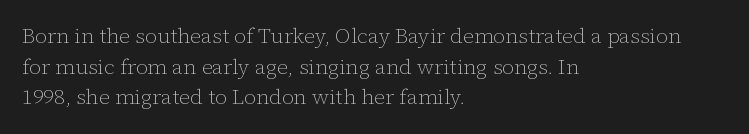
{"italic": "no", "bold": "no", "underline": "no", "align": "left", "line_spacing": "normal", "line_spacing_ratio": 1.46, "letter_spacing": "normal", "letter_spacing_em": 0.0, "glyph_px": 21}
